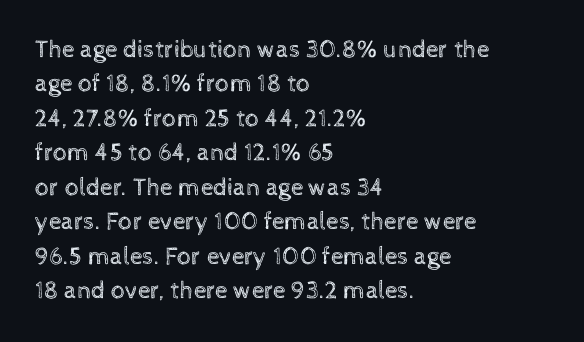
{"italic": "no", "bold": "no", "underline": "no", "align": "left", "line_spacing": "normal", "line_spacing_ratio": 1.38, "letter_spacing": "normal", "letter_spacing_em": 0.0, "glyph_px": 25}
